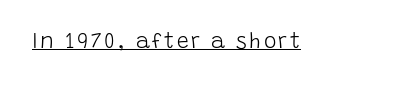
{"italic": "no", "bold": "no", "underline": "yes", "glyph_px": 21}
